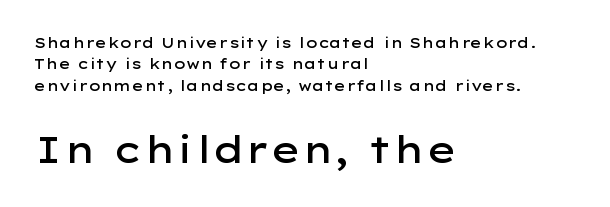
{"serif": "no", "italic": "no", "bold": "semi", "weight": "semibold", "width": "wide", "stroke_contrast": "low", "x_height": "medium", "monospaced": "no", "underline": "no", "align": "left", "line_spacing": "normal", "line_spacing_ratio": 1.53, "letter_spacing": "normal", "letter_spacing_em": 0.0, "larger_block": "second", "size_ratio": 2.57, "glyph_px": 36}
